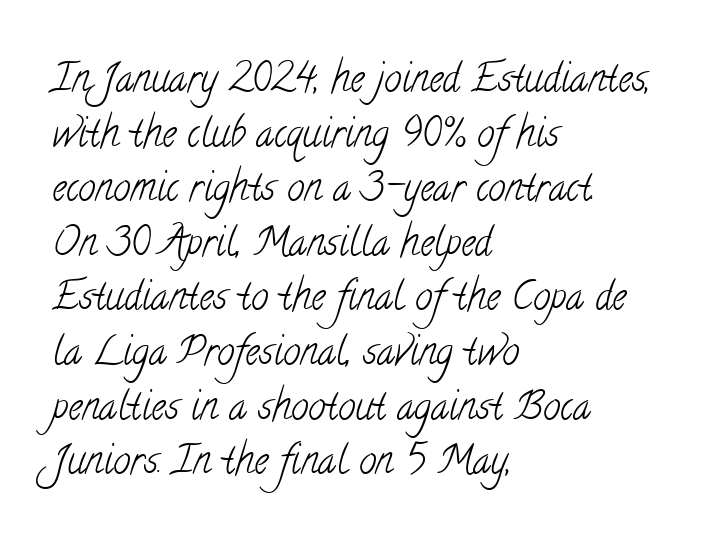
Q: Is the text bold? A: No.
Q: Is the text underlined? A: No.
Q: How is the paragraph aligned? A: Left-aligned.
Q: Is the spacing between letters normal or unusually wide? A: Normal.
Q: Is the spacing between lines tight, normal or loose? A: Normal.
Q: Width (condensed, normal, or wide)? A: Condensed.
Q: Stroke contrast? A: Low.
Q: x-height? A: Small.
Q: Monospaced? A: No.
